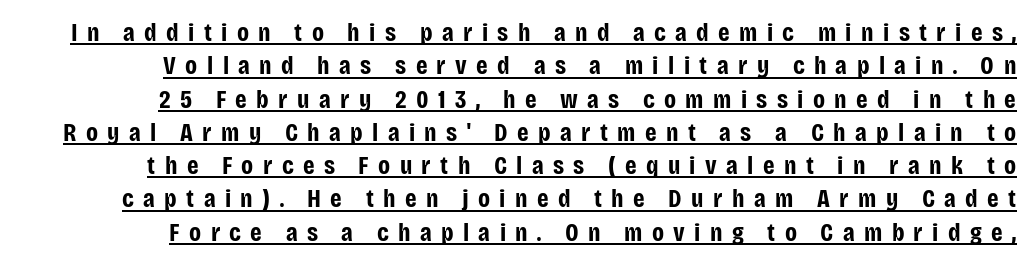
A dark, heavy texture on the line: the type is bold. Every word sits above its own underline. How are the letters spaced? Widely, with obvious added tracking. This block has exactly the height ordinary leading produces.
